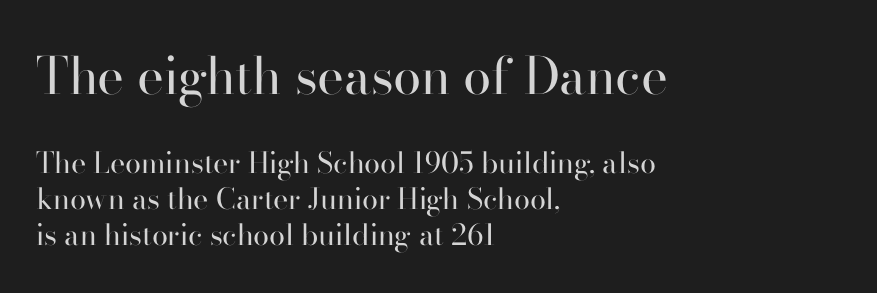
Top chunk: large. Bottom chunk: small. Font category for this specimen: serif. The font sits on the lighter half of the weight spectrum, regular included. Spacing verdict: proportional, widths tailored to each character. This sample uses an upright cut, with every glyph sitting square on the baseline.
